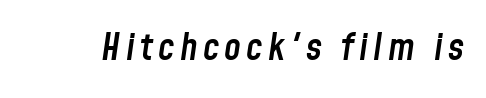
Character widths vary here, with narrow letters taking less room than wide ones. Firm but not heavy-handed strokes: this text is semibold. It's the slanting kind of type. A bare baseline throughout the passage.
